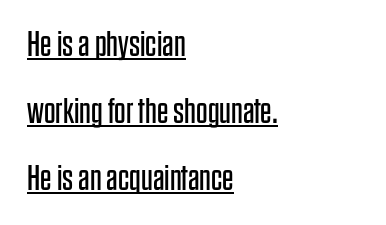
{"serif": "no", "italic": "no", "bold": "no", "weight": "regular", "width": "condensed", "stroke_contrast": "low", "x_height": "large", "monospaced": "no", "underline": "yes", "align": "left", "line_spacing_ratio": 1.86, "letter_spacing": "normal", "letter_spacing_em": 0.0, "glyph_px": 36}
